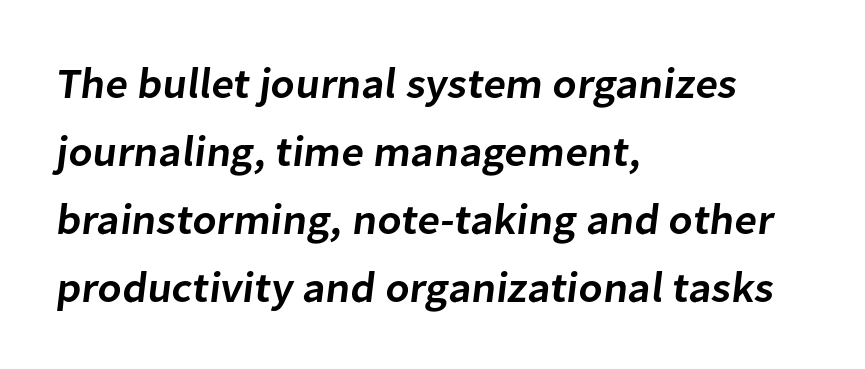
Q: Is the text bold? A: Semi-bold.
Q: Is the typeface a serif or a sans-serif typeface? A: Sans-serif.
Q: Is the text underlined? A: No.
Q: How is the paragraph aligned? A: Left-aligned.
Q: Is the spacing between letters normal or unusually wide? A: Normal.
Q: Is the spacing between lines tight, normal or loose? A: Normal.
Q: Width (condensed, normal, or wide)? A: Normal.
Q: Stroke contrast? A: Low.
Q: x-height? A: Medium.
Q: Monospaced? A: No.
